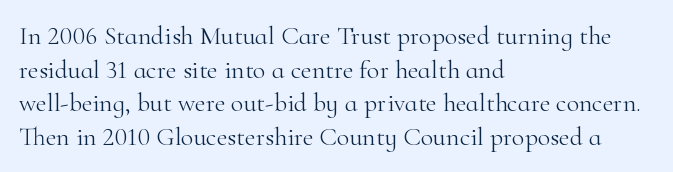
Interline gaps are of average width in this sample. In terms of posture, this sample is upright. Teacher's note: observe the even left margin — that is flush-left alignment. The cut favours lightness, reaching ordinary text weight at its darkest.
